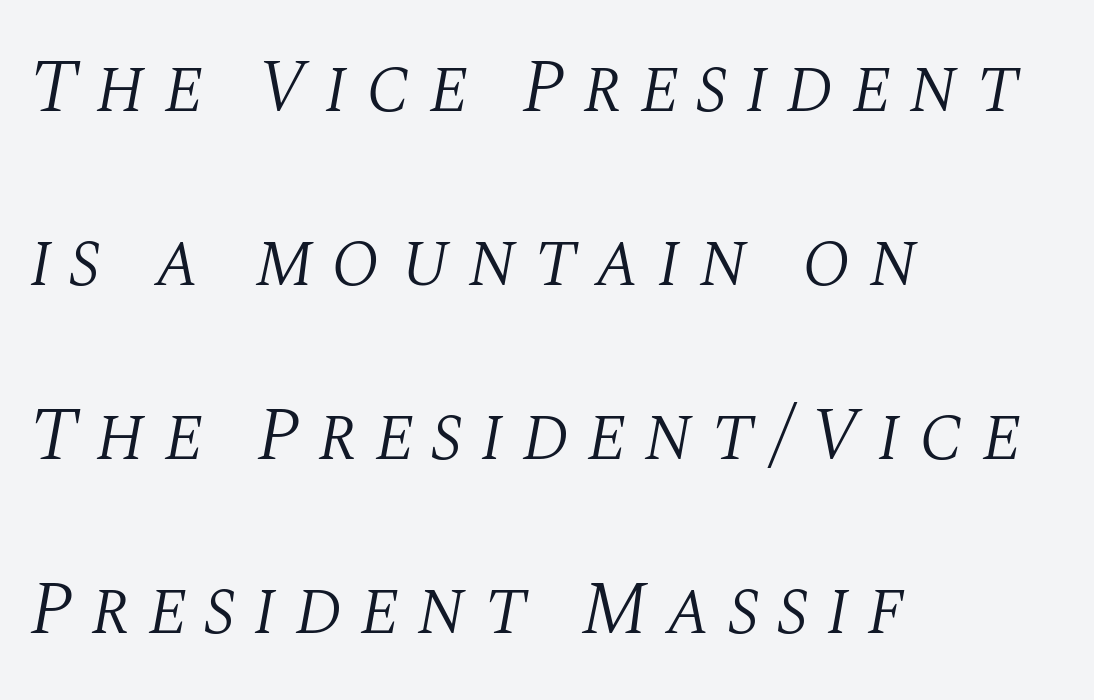
{"serif": "yes", "italic": "yes", "lean": "right", "slant_degrees": 10, "bold": "no", "weight": "light", "width": "normal", "stroke_contrast": "medium", "x_height": "large", "monospaced": "no", "underline": "no", "align": "left", "line_spacing": "loose", "line_spacing_ratio": 2.29, "letter_spacing": "wide", "letter_spacing_em": 0.23, "glyph_px": 76}
